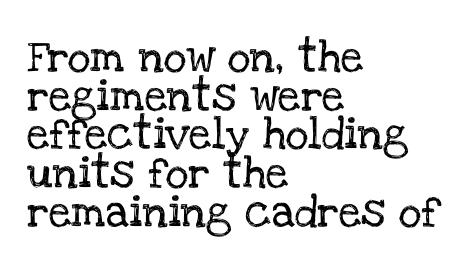
Style check: upright. Serifs: yes, visible at the terminals of the letterforms. The rendering uses natural spacing where letterforms have individual widths. Clear beneath every line of the passage.
